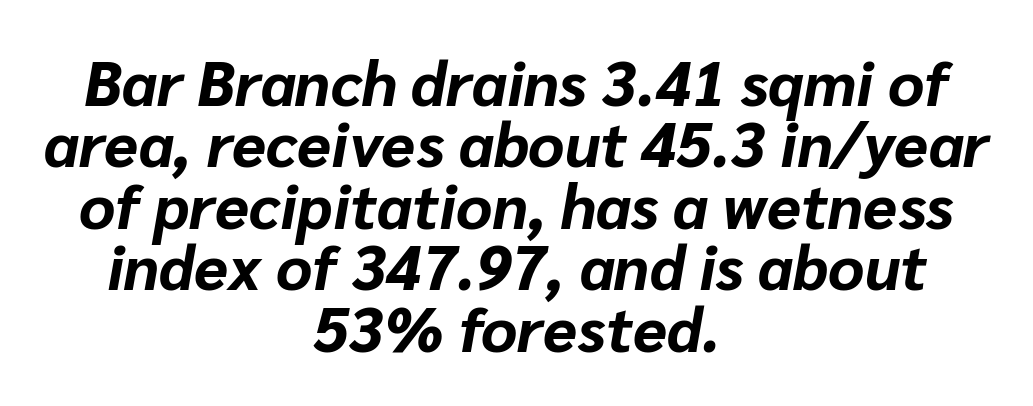
The image shows 62 px bold type, italic (leaning right); set centered, tight line spacing (0.99x), normal letter spacing, not underlined; low stroke contrast and a medium x-height.
